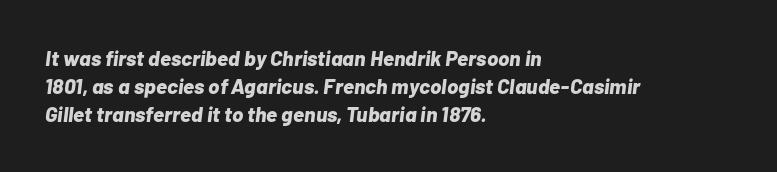
{"italic": "yes", "lean": "right", "slant_degrees": 7, "bold": "yes", "underline": "no", "align": "left", "line_spacing": "normal", "line_spacing_ratio": 1.33, "letter_spacing": "normal", "letter_spacing_em": 0.0, "glyph_px": 21}
